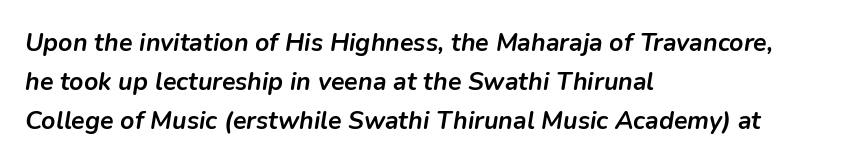
As a designer I'd log this as weight 700, bold. The passage shown stacks its lines at a standard gap. The passage is arranged the way most books set body copy — flush left. You can tell it's italic because the verticals aren't actually vertical. Nothing unusual about the tracking: characters are spaced as the font intends. Decoration check: the copy has no underline.
